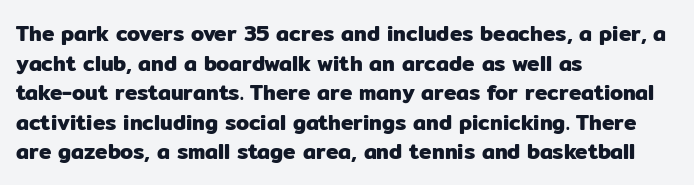
Q: Is the text italic (slanted)? A: No, it is upright.
Q: Is the text underlined? A: No.
Q: How is the paragraph aligned? A: Left-aligned.
Q: Is the spacing between letters normal or unusually wide? A: Normal.
Q: Is the spacing between lines tight, normal or loose? A: Normal.
